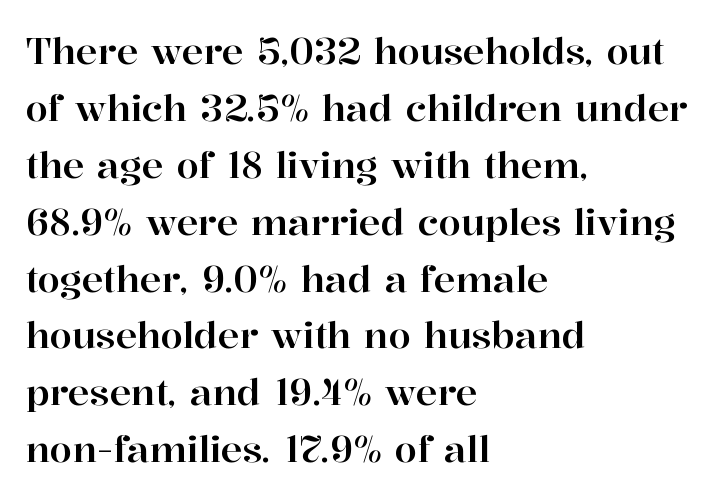
{"serif": "yes", "italic": "no", "width": "normal", "stroke_contrast": "high", "x_height": "medium", "monospaced": "no", "underline": "no", "align": "left", "line_spacing": "normal", "line_spacing_ratio": 1.58, "letter_spacing": "normal", "letter_spacing_em": 0.0, "glyph_px": 36}
